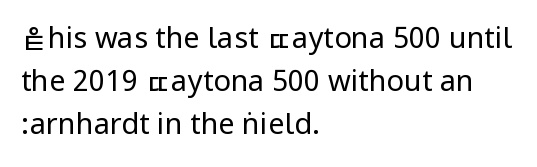
{"serif": "no", "italic": "no", "bold": "no", "weight": "regular", "width": "condensed", "stroke_contrast": "low", "underline": "no", "align": "left", "line_spacing": "normal", "line_spacing_ratio": 1.48, "letter_spacing": "normal", "letter_spacing_em": 0.0, "glyph_px": 29}
